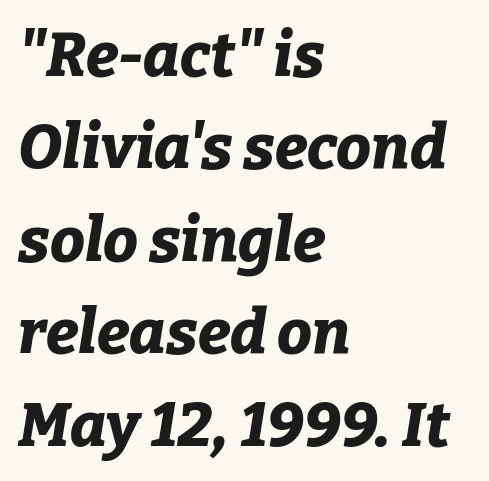
The image shows 62 px bold type, italic (leaning right); set left-aligned, normal line spacing (1.49x), normal letter spacing, not underlined; low stroke contrast and a medium x-height.
